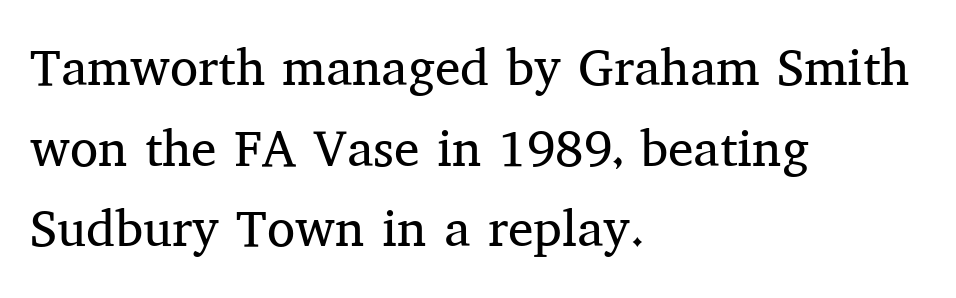
Unlike a clean sans, this face finishes its strokes with serifs. This is not heavy type; no bold has been used. This rendering features lettering with no underline. Line spacing here is normal. This is roman type, the default non-slanted kind.
